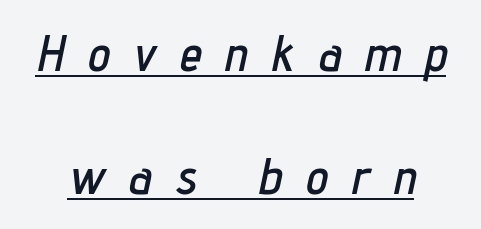
Q: Is the text italic (slanted)? A: Yes, it leans right by about 12 degrees.
Q: Is the text underlined? A: Yes.
Q: Is the spacing between letters normal or unusually wide? A: Unusually wide.
Q: Is the spacing between lines tight, normal or loose? A: Loose.
Q: Width (condensed, normal, or wide)? A: Condensed.
Q: Stroke contrast? A: Low.
Q: x-height? A: Medium.
Q: Monospaced? A: No.
